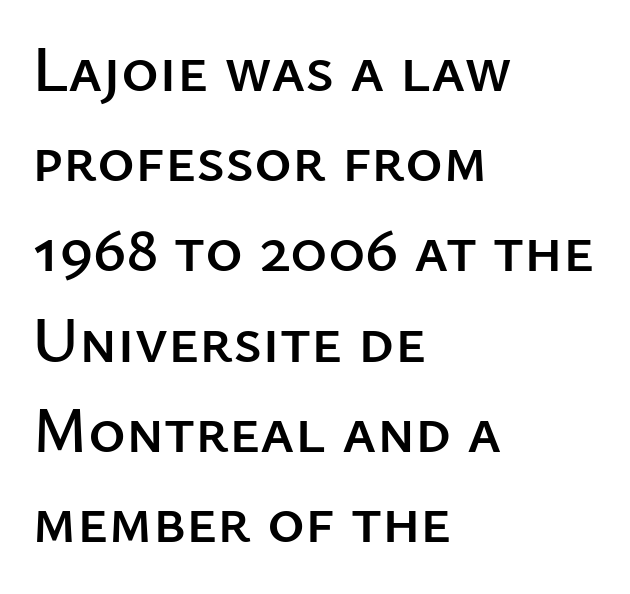
{"serif": "no", "italic": "no", "width": "normal", "stroke_contrast": "low", "x_height": "medium", "monospaced": "no", "underline": "no", "align": "left", "line_spacing": "normal", "line_spacing_ratio": 1.41, "letter_spacing": "normal", "letter_spacing_em": 0.0, "glyph_px": 64}
